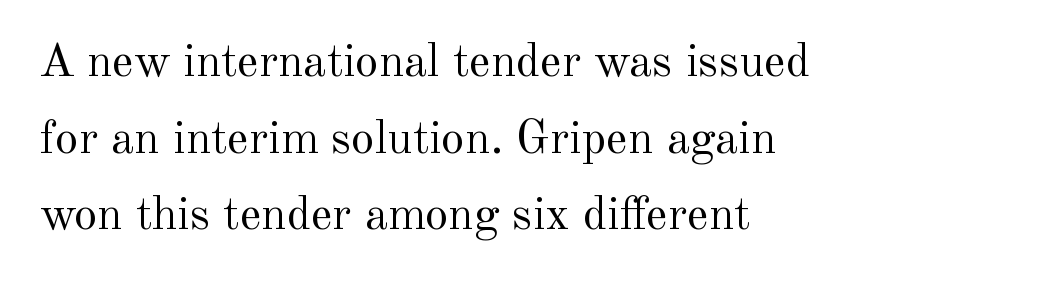
Each line starts at the same left margin while the right side varies. This reads as an unemphasized weight, regular at the heaviest. One glance says typical: line gaps are just what's usual. Varying glyph widths throughout — classic text-font behaviour. Has an underline been added? It has not.
